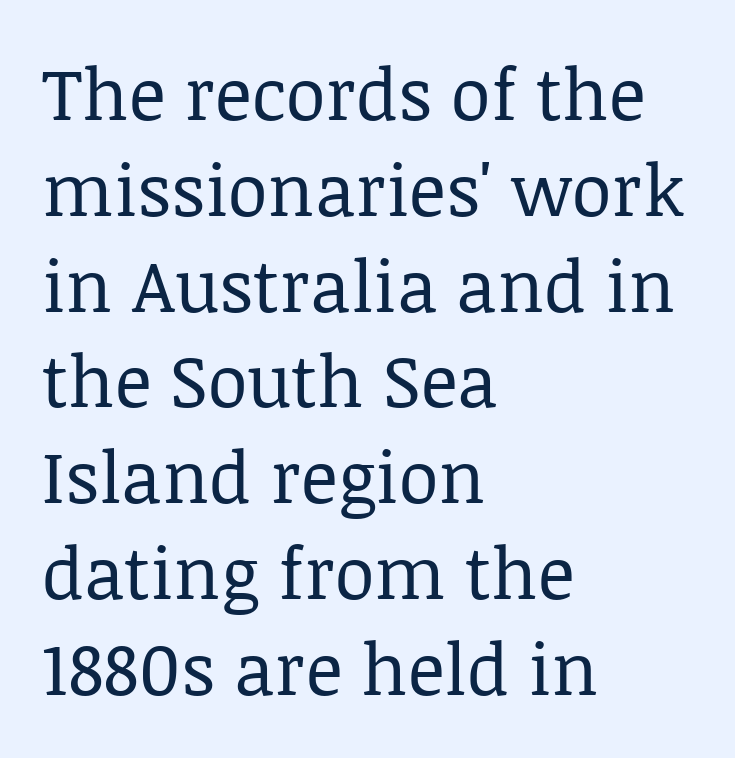
{"serif": "yes", "italic": "no", "bold": "no", "weight": "regular", "width": "normal", "stroke_contrast": "low", "x_height": "large", "monospaced": "no", "underline": "no", "align": "left", "line_spacing": "normal", "line_spacing_ratio": 1.33, "letter_spacing": "normal", "letter_spacing_em": 0.0, "glyph_px": 72}
